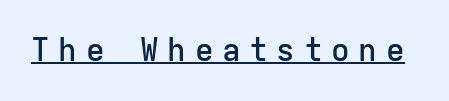
{"serif": "no", "italic": "no", "bold": "semi", "weight": "semibold", "width": "normal", "stroke_contrast": "low", "x_height": "medium", "monospaced": "yes", "underline": "yes", "letter_spacing": "wide", "letter_spacing_em": 0.28, "glyph_px": 31}
